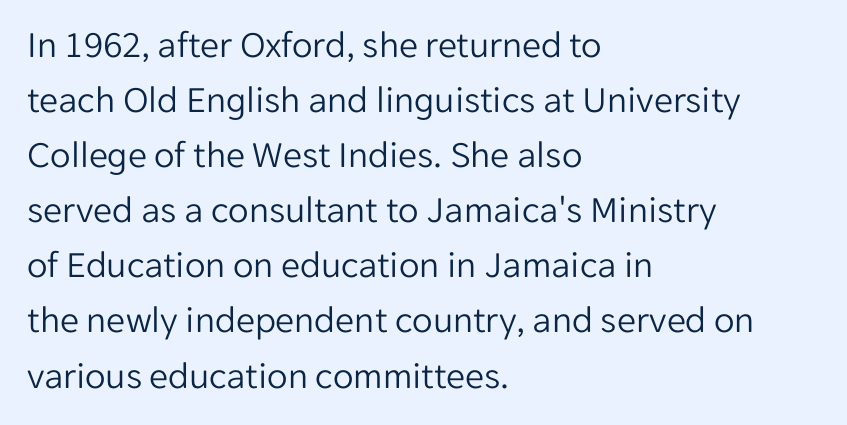
{"serif": "no", "italic": "no", "bold": "no", "weight": "light", "width": "normal", "stroke_contrast": "low", "x_height": "medium", "monospaced": "no", "underline": "no", "align": "left", "line_spacing": "normal", "line_spacing_ratio": 1.45, "letter_spacing": "normal", "letter_spacing_em": 0.0, "glyph_px": 38}
